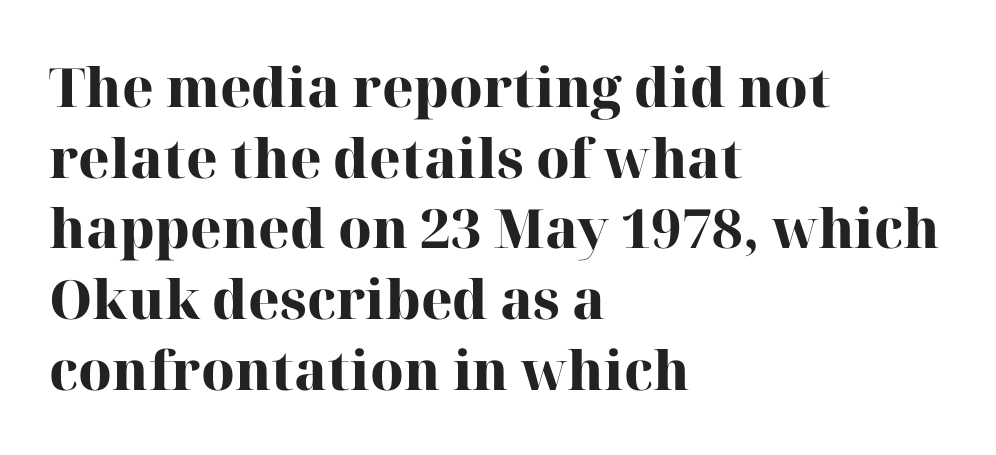
Q: Is the text bold? A: Yes.
Q: Is the text italic (slanted)? A: No, it is upright.
Q: Is the typeface a serif or a sans-serif typeface? A: Serif.
Q: Is the text underlined? A: No.
Q: How is the paragraph aligned? A: Left-aligned.
Q: Is the spacing between letters normal or unusually wide? A: Normal.
Q: Is the spacing between lines tight, normal or loose? A: Normal.
Q: Width (condensed, normal, or wide)? A: Normal.
Q: Stroke contrast? A: High.
Q: x-height? A: Medium.
Q: Monospaced? A: No.
